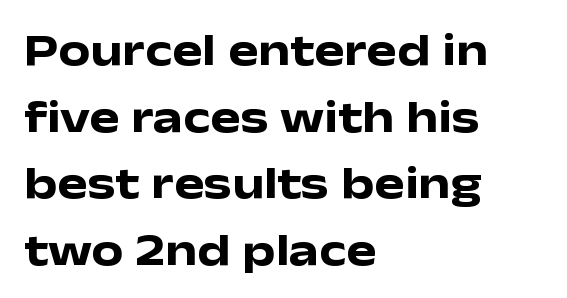
{"serif": "no", "italic": "no", "bold": "yes", "weight": "heavy", "width": "wide", "stroke_contrast": "low", "x_height": "medium", "monospaced": "no", "underline": "no", "align": "left", "line_spacing": "normal", "line_spacing_ratio": 1.48, "letter_spacing": "normal", "letter_spacing_em": 0.0, "glyph_px": 45}
